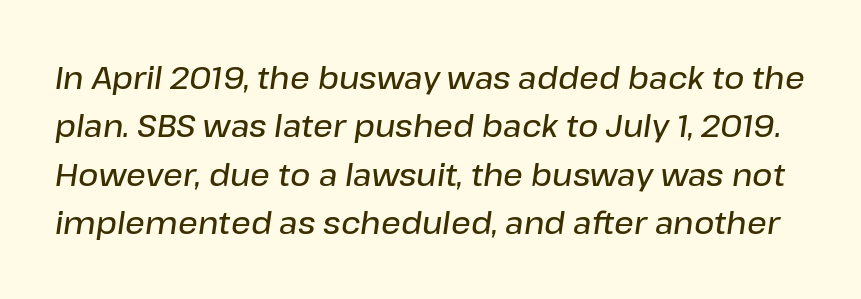
Q: Is the text bold? A: Semi-bold.
Q: Is the text italic (slanted)? A: Yes, it leans right by about 8 degrees.
Q: Is the text underlined? A: No.
Q: Is the spacing between letters normal or unusually wide? A: Normal.
Q: Is the spacing between lines tight, normal or loose? A: Normal.
Q: Width (condensed, normal, or wide)? A: Normal.
Q: Stroke contrast? A: Low.
Q: x-height? A: Medium.
Q: Monospaced? A: No.
